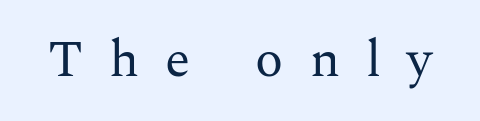
{"serif": "yes", "italic": "no", "bold": "no", "weight": "regular", "width": "normal", "stroke_contrast": "medium", "x_height": "medium", "monospaced": "no", "underline": "no", "letter_spacing": "wide", "letter_spacing_em": 0.5, "glyph_px": 52}
